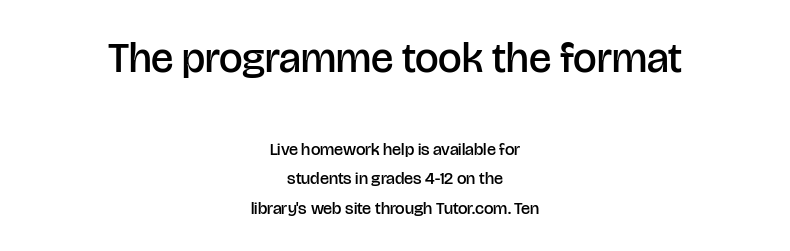
Q: Is the text bold? A: Semi-bold.
Q: Is the text italic (slanted)? A: No, it is upright.
Q: Is the typeface a serif or a sans-serif typeface? A: Sans-serif.
Q: Is the text underlined? A: No.
Q: How is the paragraph aligned? A: Centered.
Q: Is the spacing between letters normal or unusually wide? A: Normal.
Q: Which block of text is set in a larger size, the first (top) or the second (bottom)? A: The first (top) one.
Q: Width (condensed, normal, or wide)? A: Normal.
Q: Stroke contrast? A: Low.
Q: x-height? A: Large.
Q: Monospaced? A: No.
